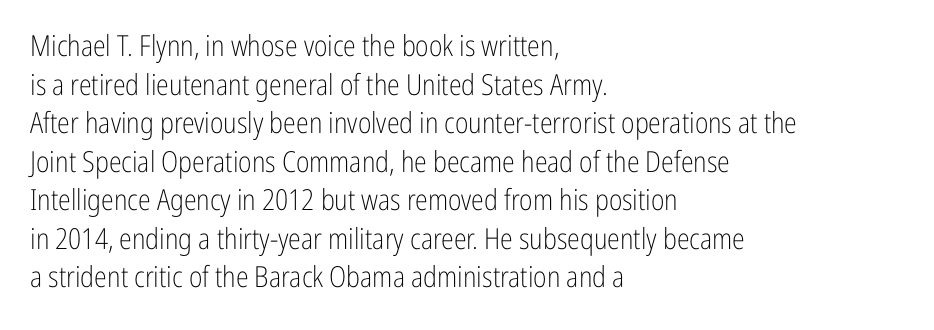
The space directly below the letters is spotless. Standard letterfit; no display-style spreading of the glyphs. The specimen reads as upright at a glance. The letters advance in unequal steps, a hallmark of proportional type.
